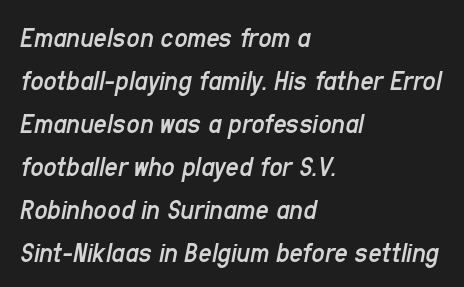
Vertical spacing — default. Think of a printed novel: that variable character pitch is what you see here. The strokes are not fattened; the text isn't bold. The gaps between neighbouring characters are ordinary and unremarkable. The space beneath each line is pristine and unruled.
